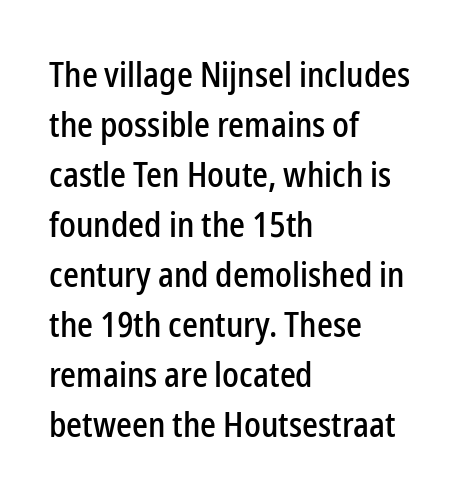
{"serif": "no", "italic": "no", "width": "condensed", "stroke_contrast": "low", "x_height": "medium", "monospaced": "no", "underline": "no", "align": "left", "line_spacing": "normal", "line_spacing_ratio": 1.43, "letter_spacing": "normal", "letter_spacing_em": 0.0, "glyph_px": 35}
